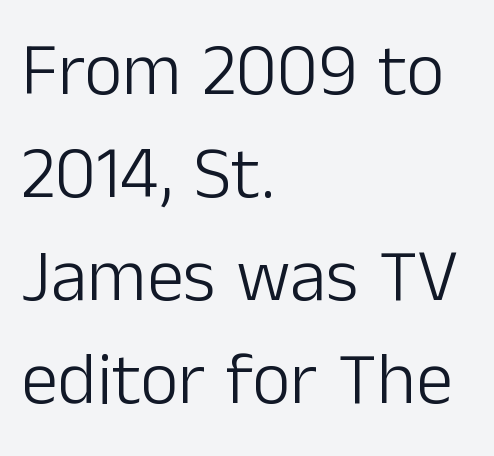
Character widths vary here, with narrow letters taking less room than wide ones. Nope, not italic — everything's standing straight. Examine the stroke ends and you'll find no serifs. The passage shown is not underscored anywhere. These lines are set flush left with a ragged right edge.
